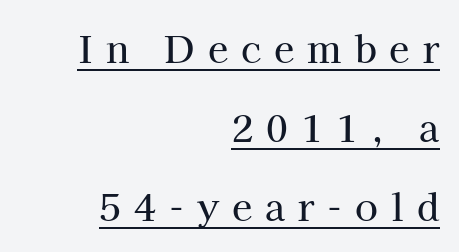
Each line ends at the same right margin while the left side varies. Whoever set this chose breathing room over compactness in the vertical rhythm. Check the space under the baseline: a stroke is drawn there. Ordinary non-slanted type is in use.
